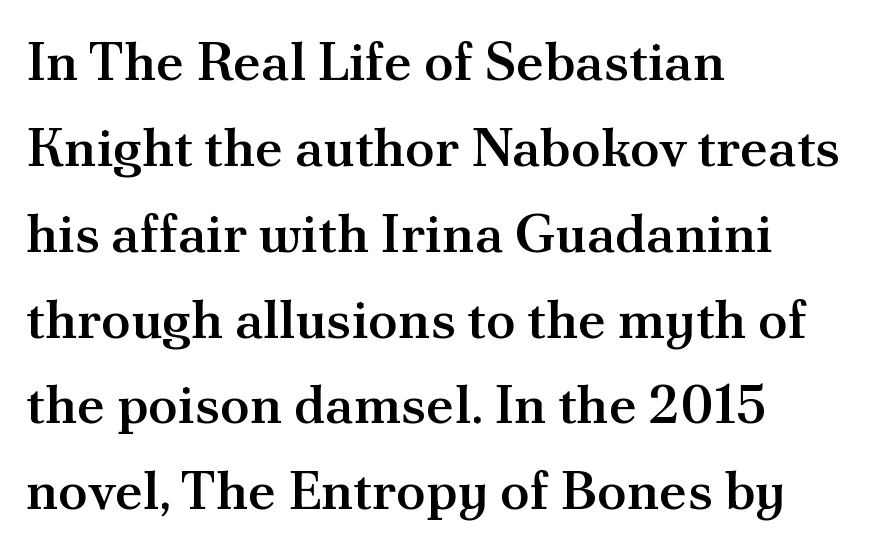
Q: Is the text bold? A: Semi-bold.
Q: Is the text italic (slanted)? A: No, it is upright.
Q: Is the typeface a serif or a sans-serif typeface? A: Serif.
Q: Is the text underlined? A: No.
Q: How is the paragraph aligned? A: Left-aligned.
Q: Is the spacing between letters normal or unusually wide? A: Normal.
Q: Is the spacing between lines tight, normal or loose? A: Normal.
Q: Width (condensed, normal, or wide)? A: Normal.
Q: Stroke contrast? A: Medium.
Q: x-height? A: Small.
Q: Monospaced? A: No.
